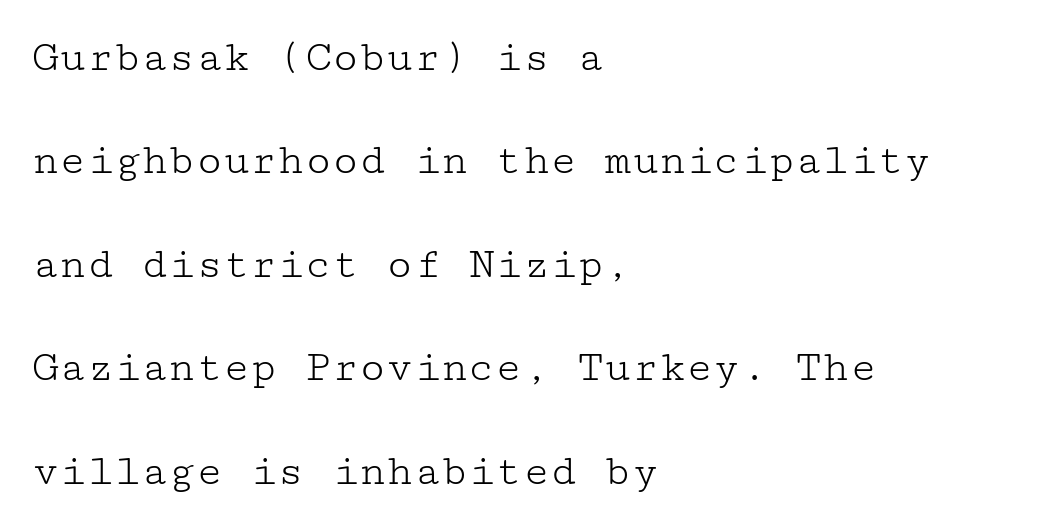
Q: Is the text bold? A: No.
Q: Is the text italic (slanted)? A: No, it is upright.
Q: Is the typeface a serif or a sans-serif typeface? A: Serif.
Q: Is the text underlined? A: No.
Q: How is the paragraph aligned? A: Left-aligned.
Q: Is the spacing between letters normal or unusually wide? A: Normal.
Q: Is the spacing between lines tight, normal or loose? A: Loose.
Q: Width (condensed, normal, or wide)? A: Wide.
Q: Stroke contrast? A: Low.
Q: x-height? A: Medium.
